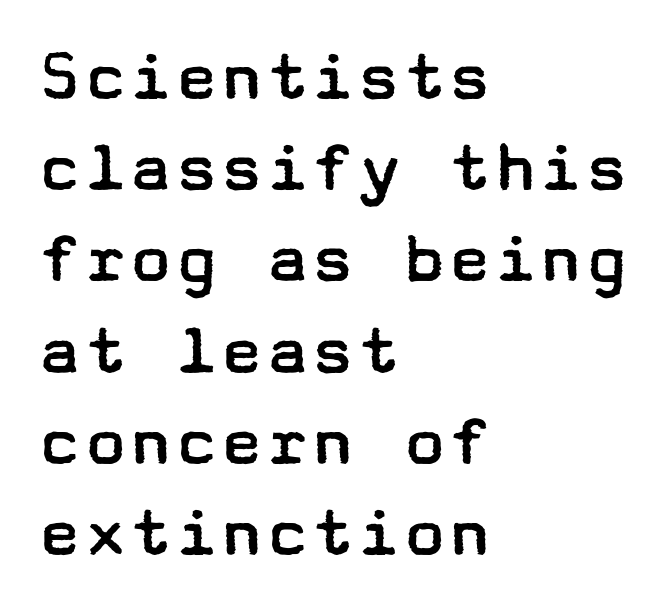
{"serif": "no", "italic": "no", "bold": "no", "weight": "regular", "width": "wide", "stroke_contrast": "low", "x_height": "medium", "underline": "no", "align": "left", "line_spacing_ratio": 1.2, "letter_spacing": "normal", "letter_spacing_em": 0.0, "glyph_px": 76}
